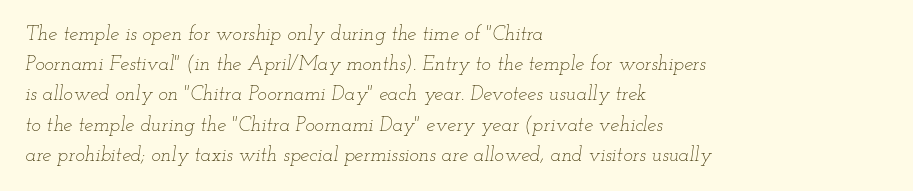
Q: Is the text bold? A: No.
Q: Is the text italic (slanted)? A: Yes, it leans right by about 12 degrees.
Q: Is the text underlined? A: No.
Q: How is the paragraph aligned? A: Left-aligned.
Q: Is the spacing between letters normal or unusually wide? A: Normal.
Q: Is the spacing between lines tight, normal or loose? A: Normal.
